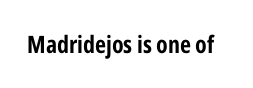
Q: Is the text bold? A: Yes.
Q: Is the text italic (slanted)? A: No, it is upright.
Q: Is the text underlined? A: No.
Q: Is the spacing between letters normal or unusually wide? A: Normal.
